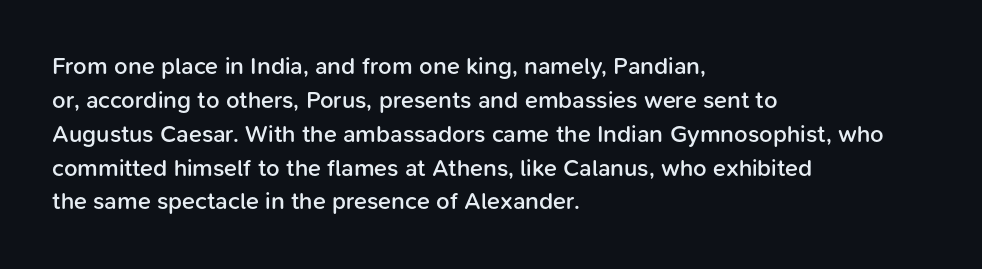
Q: Is the text bold? A: Semi-bold.
Q: Is the text italic (slanted)? A: No, it is upright.
Q: Is the text underlined? A: No.
Q: How is the paragraph aligned? A: Left-aligned.
Q: Is the spacing between letters normal or unusually wide? A: Normal.
Q: Is the spacing between lines tight, normal or loose? A: Normal.
